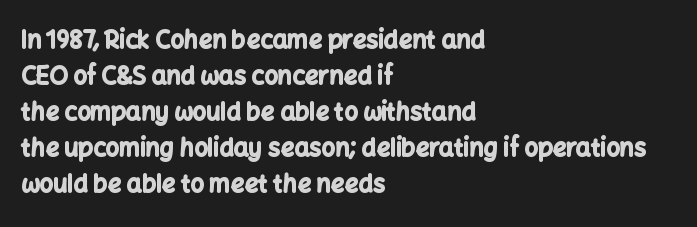
These lines are set flush left with a ragged right edge. Upright lettering throughout. Compared with typical body copy, the letter spacing here is the same. The line-height multiplier appears to be the usual default.
